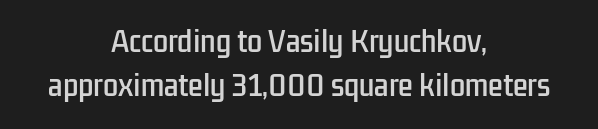
{"italic": "no", "underline": "no", "align": "center", "line_spacing": "normal", "line_spacing_ratio": 1.63, "letter_spacing": "normal", "letter_spacing_em": 0.0, "glyph_px": 27}
